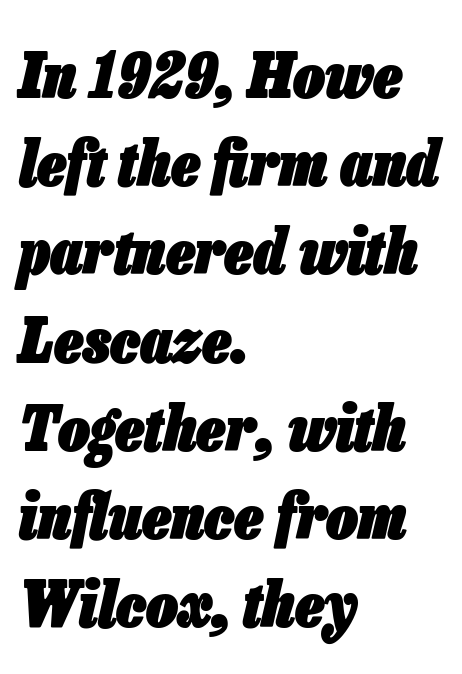
The image shows 63 px heavy, condensed type, italic (leaning right); set left-aligned, normal line spacing (1.4x), normal letter spacing, not underlined; low stroke contrast and a medium x-height.
